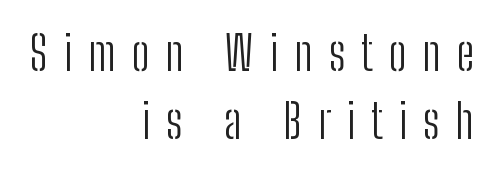
The image shows 48 px light, condensed sans-serif type, upright; set right-aligned, normal line spacing (1.41x), unusually wide letter spacing (+0.33 em), not underlined; low stroke contrast and a medium x-height.
